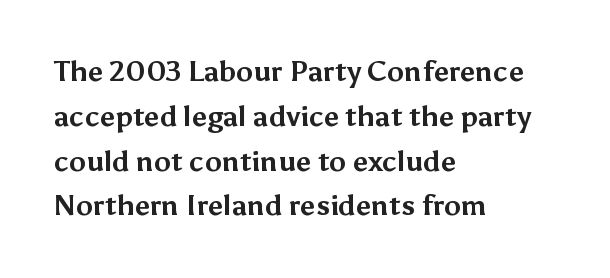
{"serif": "no", "italic": "no", "bold": "yes", "weight": "bold", "width": "normal", "stroke_contrast": "medium", "x_height": "medium", "monospaced": "no", "underline": "no", "align": "left", "line_spacing": "normal", "line_spacing_ratio": 1.6, "letter_spacing": "normal", "letter_spacing_em": 0.0, "glyph_px": 28}
